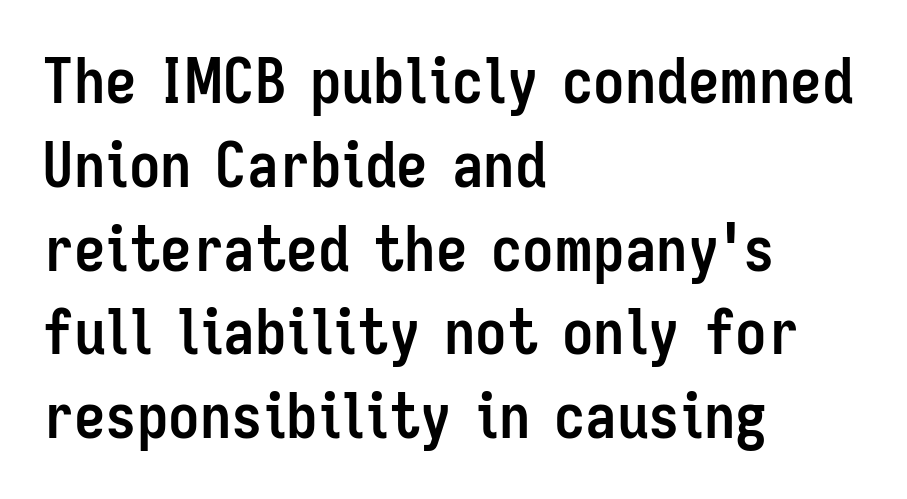
Q: Is the text bold? A: Yes.
Q: Is the text italic (slanted)? A: No, it is upright.
Q: Is the typeface a serif or a sans-serif typeface? A: Sans-serif.
Q: Is the text underlined? A: No.
Q: How is the paragraph aligned? A: Left-aligned.
Q: Is the spacing between letters normal or unusually wide? A: Normal.
Q: Is the spacing between lines tight, normal or loose? A: Normal.
Q: Width (condensed, normal, or wide)? A: Condensed.
Q: Stroke contrast? A: Low.
Q: x-height? A: Medium.
Q: Monospaced? A: No.
